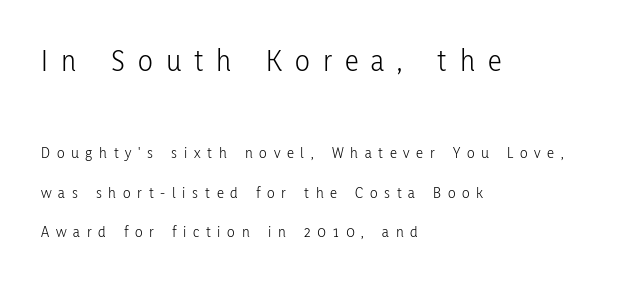
The image shows 31 px light, condensed sans-serif type, upright; set left-aligned, loose line spacing (2.47x), unusually wide letter spacing (+0.42 em), not underlined; the first (top) block is 1.94x larger; low stroke contrast and a medium x-height.
